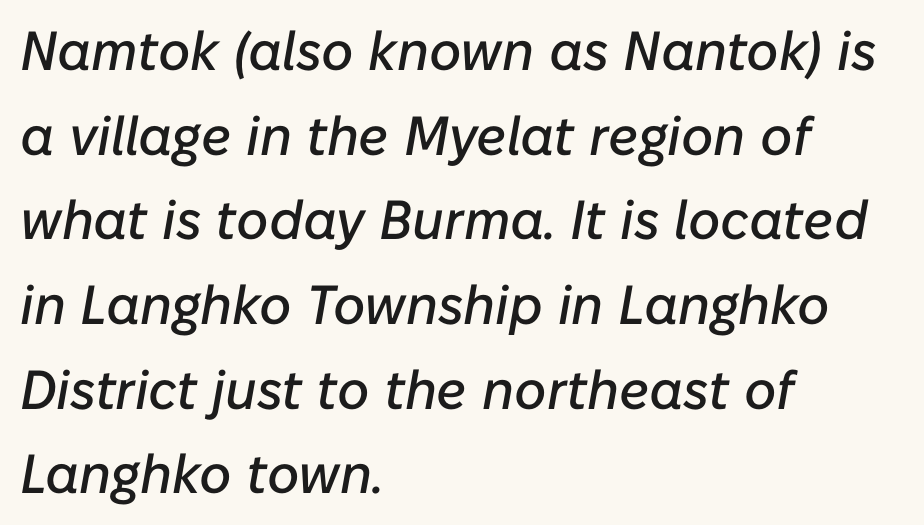
Looks like regular typesetting: each glyph gets only the width it needs. Tracking here is standard; glyphs follow each other at the usual distance. Check the space under the baseline: it is left empty. The leading is moderate, giving the passage an even texture. The rendering applies a slant to the glyphs. The compositor pushed each line to the left boundary.
